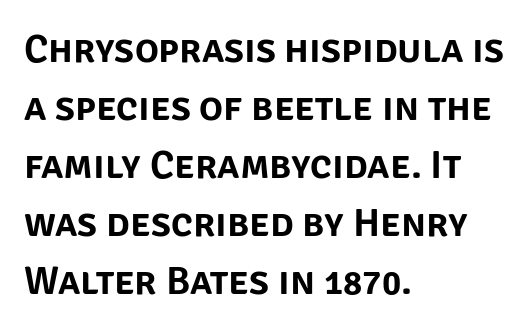
The rendering uses natural spacing where letterforms have individual widths. The rendering uses a moderate line-height, typical for paragraphs. Typeset ragged right — the left edge is the straight one. The string is rendered with underlining switched off. Short note: letters normally spaced.
